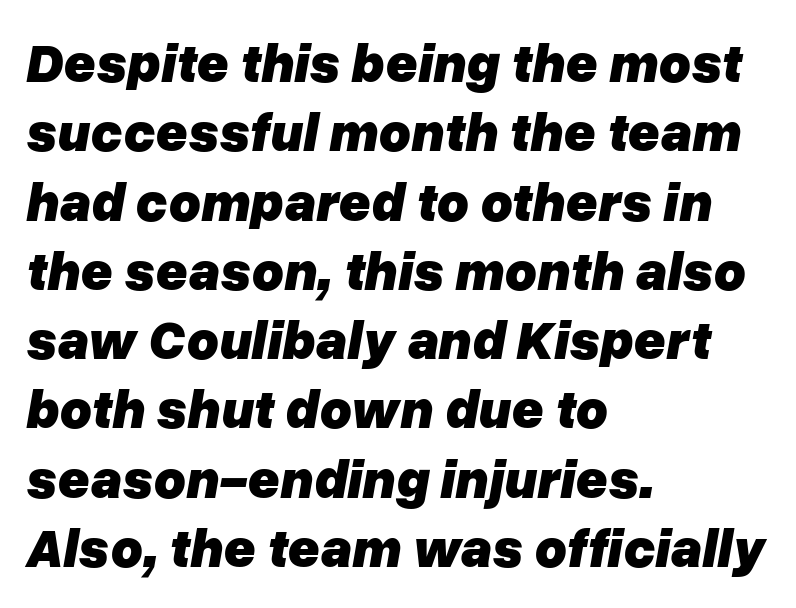
The image shows 55 px heavy type, italic (leaning right); set left-aligned, normal line spacing (1.26x), normal letter spacing, not underlined; low stroke contrast and a medium x-height.
